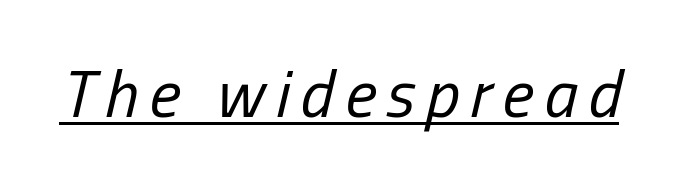
{"italic": "yes", "lean": "right", "slant_degrees": 13, "bold": "no", "weight": "regular", "width": "condensed", "stroke_contrast": "low", "x_height": "medium", "monospaced": "no", "underline": "yes", "glyph_px": 67}
